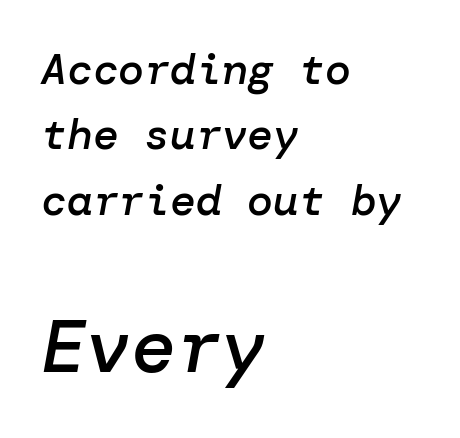
Rows of type keep a routine distance in the vertical direction. Firm but not heavy-handed strokes: this text is semibold. The typesetter chose a ragged-right arrangement here. The glyphs look as if they've been sheared to an angle. Two sizes are in play, and the larger belongs to the second block. Characters follow at the spacing the type designer built in.
